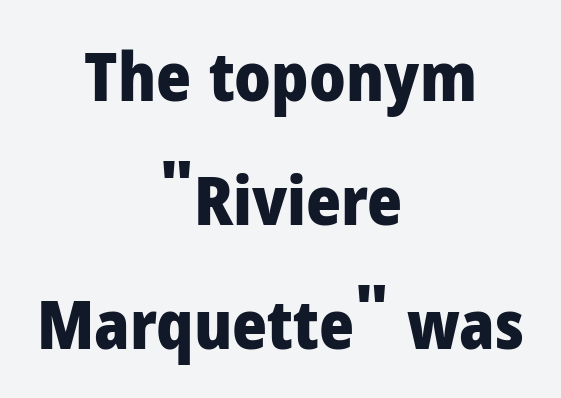
{"serif": "no", "italic": "no", "bold": "yes", "weight": "heavy", "width": "normal", "stroke_contrast": "low", "x_height": "medium", "monospaced": "no", "underline": "no", "align": "center", "line_spacing_ratio": 1.85, "letter_spacing": "normal", "letter_spacing_em": 0.0, "glyph_px": 67}
